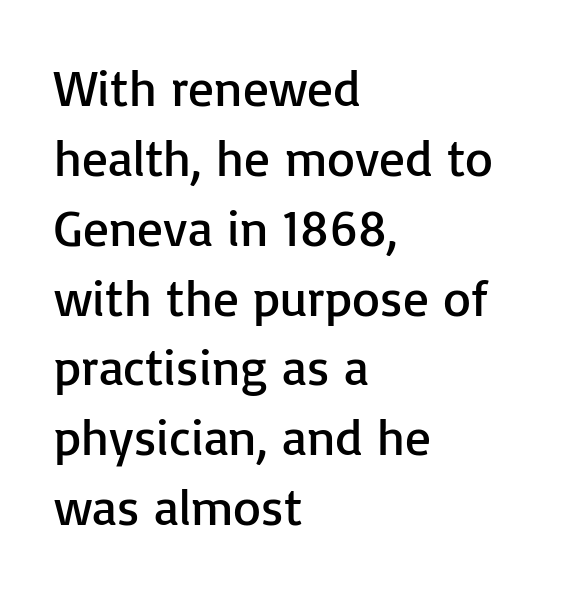
Q: Is the text bold? A: No.
Q: Is the text italic (slanted)? A: No, it is upright.
Q: Is the typeface a serif or a sans-serif typeface? A: Sans-serif.
Q: Is the text underlined? A: No.
Q: How is the paragraph aligned? A: Left-aligned.
Q: Is the spacing between letters normal or unusually wide? A: Normal.
Q: Is the spacing between lines tight, normal or loose? A: Normal.
Q: Width (condensed, normal, or wide)? A: Normal.
Q: Stroke contrast? A: Low.
Q: x-height? A: Medium.
Q: Monospaced? A: No.
